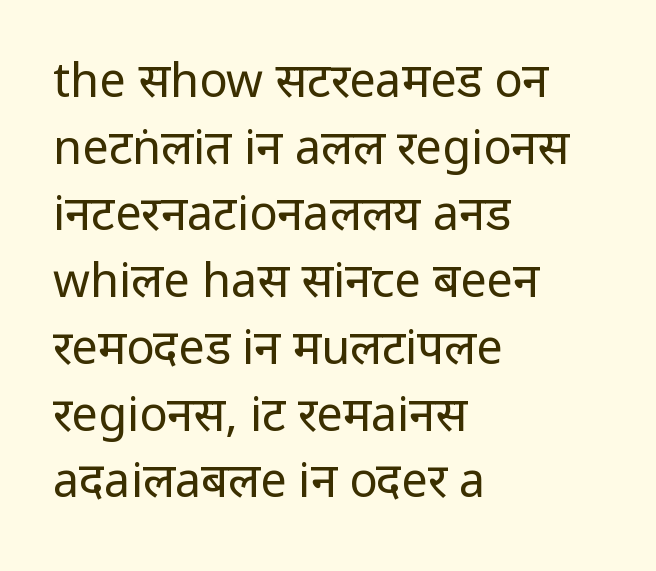
The image shows 47 px regular-weight, condensed sans-serif type, upright; set left-aligned, normal line spacing (1.42x), normal letter spacing, not underlined; low stroke contrast and a large x-height.
